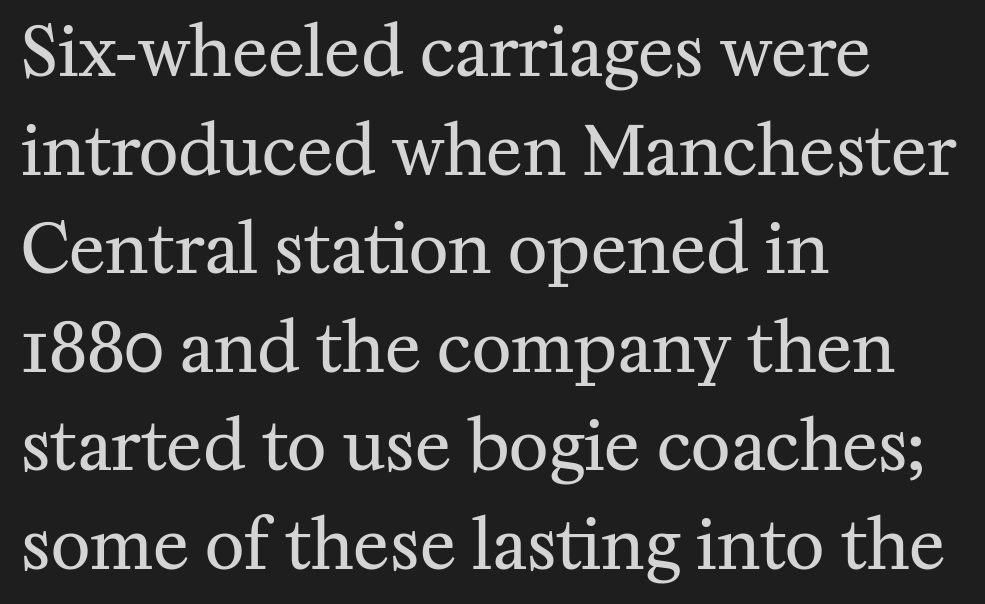
Unmarked baselines from the first word to the last. The strokes are not fattened; the text isn't bold. The letters stand upright; this is a roman face. These lines are rendered in a variable-pitch font. Regarding serifs, this sample has them. The rendering anchors every line to the left-hand side.
